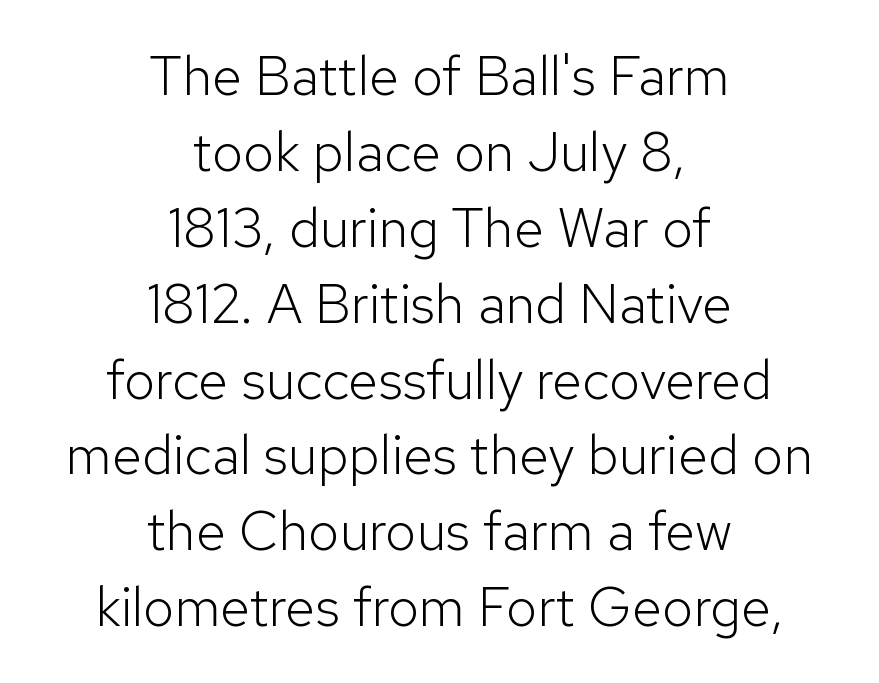
{"serif": "no", "italic": "no", "bold": "no", "weight": "light", "width": "normal", "stroke_contrast": "low", "x_height": "medium", "monospaced": "no", "underline": "no", "align": "center", "line_spacing": "normal", "line_spacing_ratio": 1.38, "letter_spacing": "normal", "letter_spacing_em": 0.0, "glyph_px": 55}
